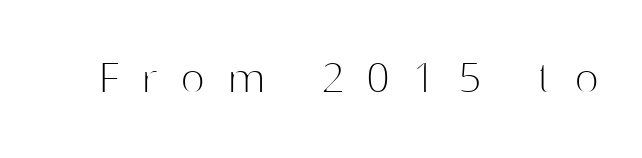
Q: Is the text bold? A: No.
Q: Is the text italic (slanted)? A: No, it is upright.
Q: Is the typeface a serif or a sans-serif typeface? A: Sans-serif.
Q: Is the text underlined? A: No.
Q: Is the spacing between letters normal or unusually wide? A: Unusually wide.
Q: Width (condensed, normal, or wide)? A: Normal.
Q: Stroke contrast? A: High.
Q: x-height? A: Medium.
Q: Monospaced? A: No.
